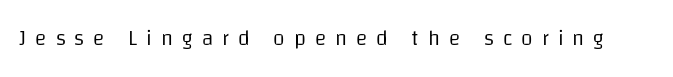
{"italic": "no", "bold": "no", "underline": "no", "letter_spacing": "wide", "letter_spacing_em": 0.43, "glyph_px": 21}
